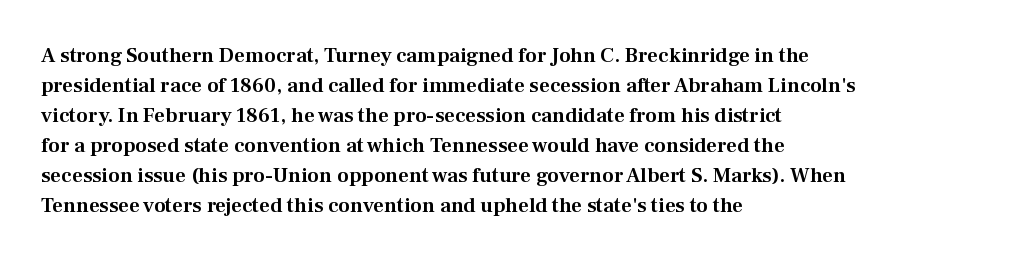
Q: Is the text italic (slanted)? A: No, it is upright.
Q: Is the text underlined? A: No.
Q: How is the paragraph aligned? A: Left-aligned.
Q: Is the spacing between letters normal or unusually wide? A: Normal.
Q: Is the spacing between lines tight, normal or loose? A: Normal.
